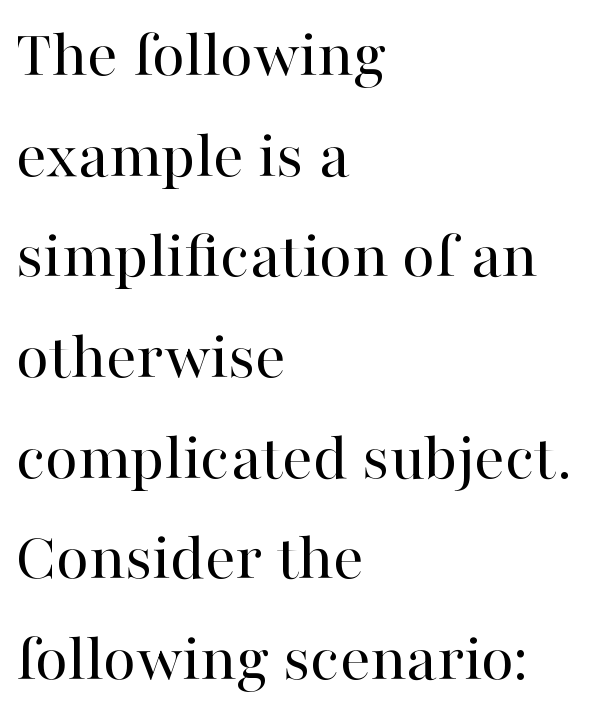
Q: Is the text bold? A: No.
Q: Is the text italic (slanted)? A: No, it is upright.
Q: Is the typeface a serif or a sans-serif typeface? A: Serif.
Q: Is the text underlined? A: No.
Q: How is the paragraph aligned? A: Left-aligned.
Q: Is the spacing between letters normal or unusually wide? A: Normal.
Q: Is the spacing between lines tight, normal or loose? A: Normal.
Q: Width (condensed, normal, or wide)? A: Normal.
Q: Stroke contrast? A: High.
Q: x-height? A: Medium.
Q: Monospaced? A: No.
